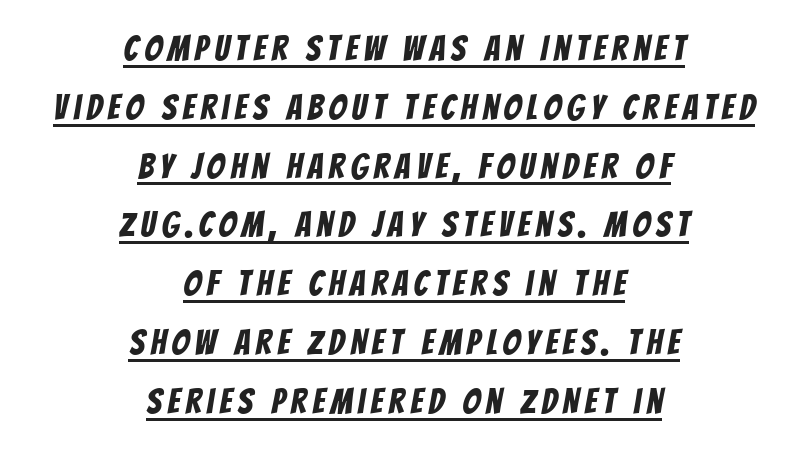
Q: Is the typeface a serif or a sans-serif typeface? A: Sans-serif.
Q: Is the text underlined? A: Yes.
Q: How is the paragraph aligned? A: Centered.
Q: Is the spacing between lines tight, normal or loose? A: Normal.
Q: Width (condensed, normal, or wide)? A: Condensed.
Q: Stroke contrast? A: Low.
Q: x-height? A: Large.
Q: Monospaced? A: No.
